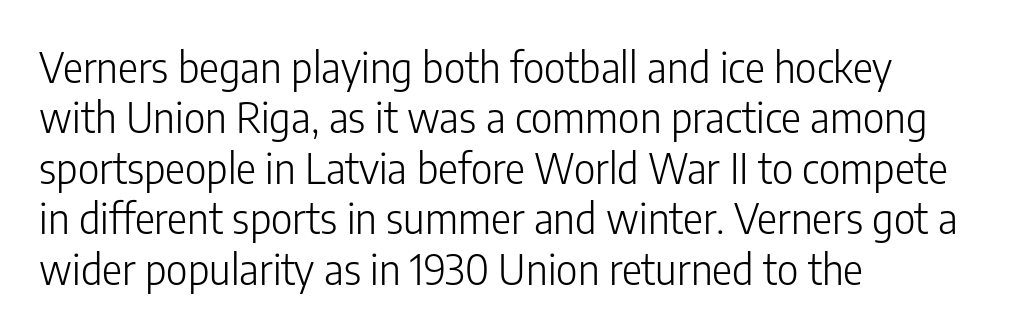
Q: Is the text bold? A: No.
Q: Is the text italic (slanted)? A: No, it is upright.
Q: Is the typeface a serif or a sans-serif typeface? A: Sans-serif.
Q: Is the text underlined? A: No.
Q: How is the paragraph aligned? A: Left-aligned.
Q: Is the spacing between letters normal or unusually wide? A: Normal.
Q: Width (condensed, normal, or wide)? A: Condensed.
Q: Stroke contrast? A: Low.
Q: x-height? A: Medium.
Q: Monospaced? A: No.
